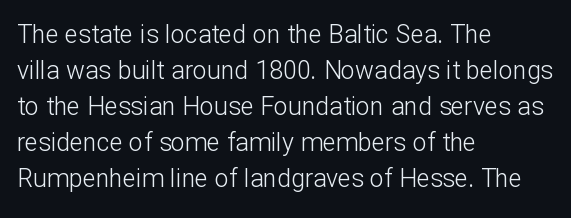
Q: Is the text bold? A: No.
Q: Is the text italic (slanted)? A: No, it is upright.
Q: Is the text underlined? A: No.
Q: How is the paragraph aligned? A: Left-aligned.
Q: Is the spacing between letters normal or unusually wide? A: Normal.
Q: Is the spacing between lines tight, normal or loose? A: Normal.
